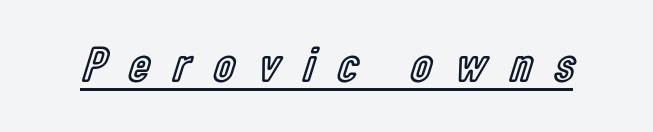
Q: Is the text italic (slanted)? A: Yes.
Q: Is the text underlined? A: Yes.
Q: Is the spacing between letters normal or unusually wide? A: Unusually wide.
Q: Width (condensed, normal, or wide)? A: Condensed.
Q: x-height? A: Medium.
Q: Monospaced? A: No.
